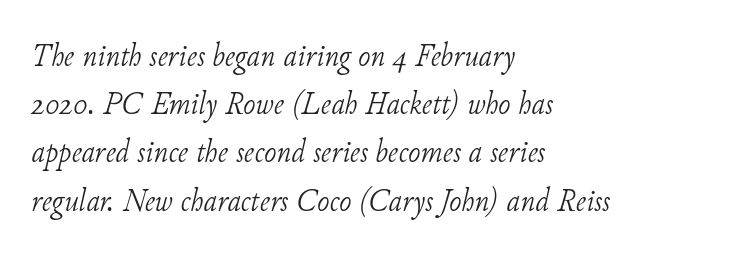
The image shows 33 px light serif type, italic (leaning right); set left-aligned, normal line spacing (1.46x), normal letter spacing, not underlined; low stroke contrast and a small x-height.
